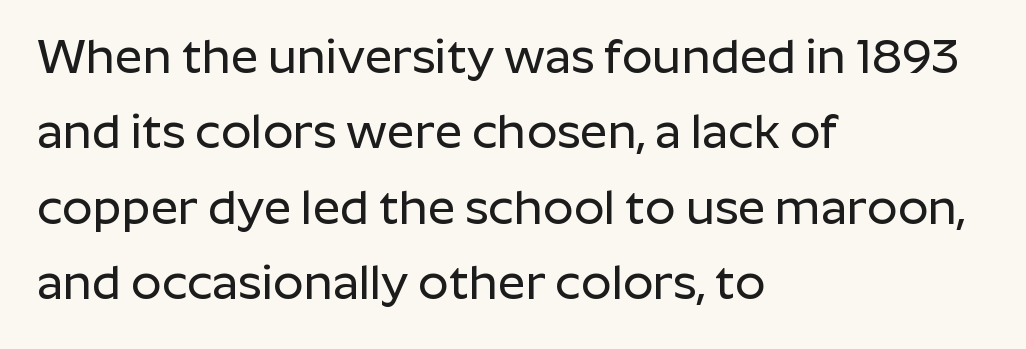
{"serif": "no", "italic": "no", "width": "normal", "stroke_contrast": "low", "x_height": "medium", "monospaced": "no", "underline": "no", "align": "left", "line_spacing": "normal", "line_spacing_ratio": 1.57, "letter_spacing": "normal", "letter_spacing_em": 0.0, "glyph_px": 48}
